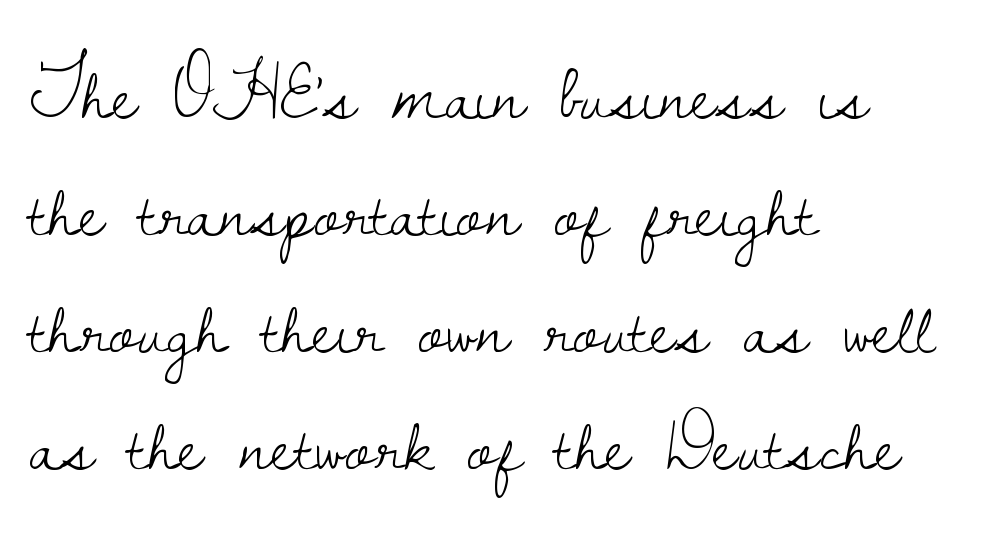
The image shows 78 px light serif type; set left-aligned, normal line spacing (1.5x), normal letter spacing, not underlined; low stroke contrast and a small x-height.
